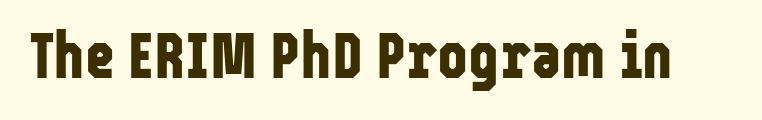
This sample uses a sans-serif face. Honestly, there is no underline to notice here at all. Proportional: the letters do not fall into vertical columns. How heavy is the stroke? Heavy — this is a bold. Vertical strokes here are truly vertical.
